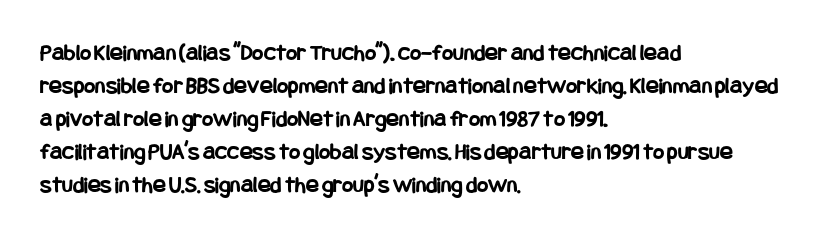
Q: Is the text bold? A: Yes.
Q: Is the text italic (slanted)? A: No, it is upright.
Q: Is the text underlined? A: No.
Q: How is the paragraph aligned? A: Left-aligned.
Q: Is the spacing between letters normal or unusually wide? A: Normal.
Q: Is the spacing between lines tight, normal or loose? A: Normal.
